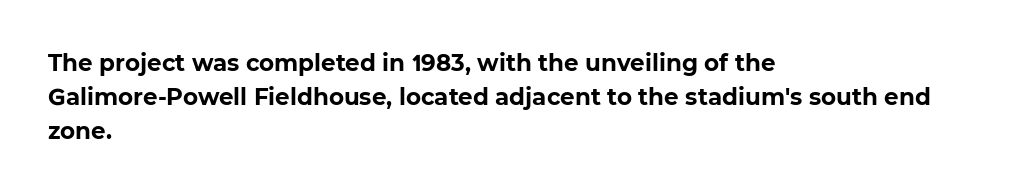
Normally led — the rows are evenly, conventionally spaced. In CSS terms this would be text-align: left. The passage shown is not underscored anywhere. The rendering keeps characters at their native spacing. The rendering uses a bold face; every stroke is thick and dark.
